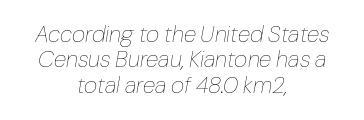
The image shows 23 px text type, italic (leaning right); set centered, tight line spacing (1.1x), normal letter spacing, not underlined.
